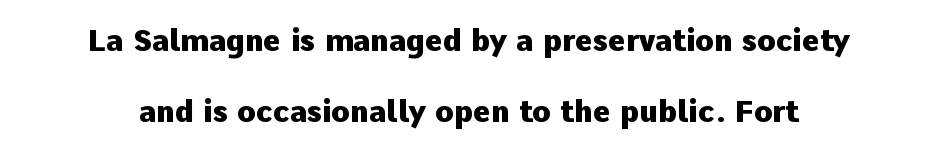
This is roman type, the default non-slanted kind. You can tell from the bare stems that sans-serif type was used. This sample uses plain, unmodified letter spacing. The space directly below the letters is spotless. Looks like regular typesetting: each glyph gets only the width it needs.
